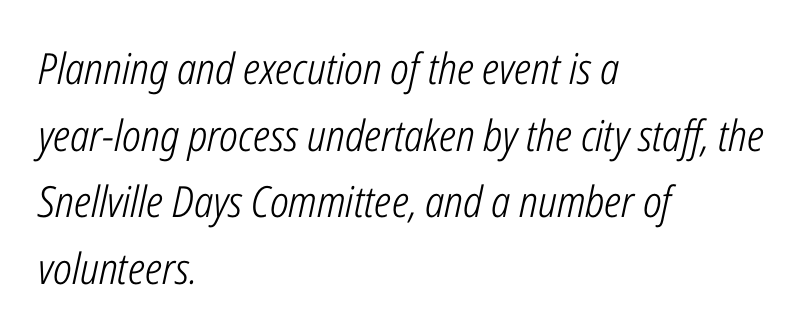
Casual observation: everything's shoved over to the left. Do the characters align in a grid? No, the font is proportional. Stroke mass is kept to a normal reading level or below. The glyphs look as if they've been sheared to an angle. What's the leading like? Ordinary, nothing unusual. Honestly, there is no underline to notice here at all.
